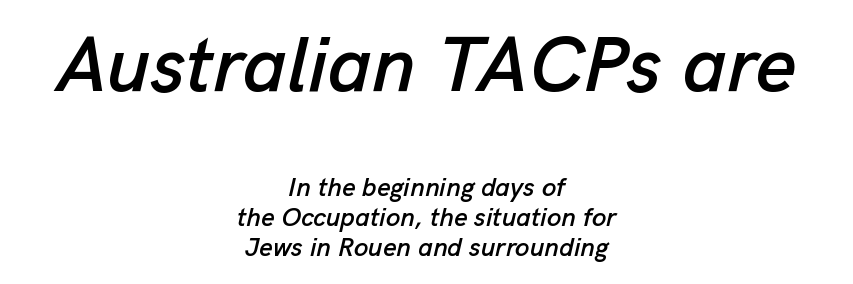
{"italic": "yes", "lean": "right", "slant_degrees": 13, "width": "normal", "stroke_contrast": "low", "x_height": "medium", "monospaced": "no", "underline": "no", "align": "center", "line_spacing": "tight", "line_spacing_ratio": 1.15, "letter_spacing": "normal", "letter_spacing_em": 0.0, "larger_block": "first", "size_ratio": 3.0, "glyph_px": 78}
